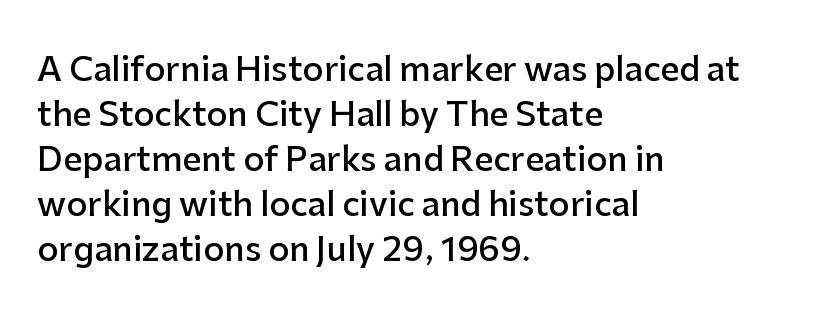
Q: Is the text bold? A: Semi-bold.
Q: Is the text italic (slanted)? A: No, it is upright.
Q: Is the typeface a serif or a sans-serif typeface? A: Sans-serif.
Q: Is the text underlined? A: No.
Q: How is the paragraph aligned? A: Left-aligned.
Q: Is the spacing between letters normal or unusually wide? A: Normal.
Q: Is the spacing between lines tight, normal or loose? A: Normal.
Q: Width (condensed, normal, or wide)? A: Normal.
Q: Stroke contrast? A: Low.
Q: x-height? A: Medium.
Q: Monospaced? A: No.
